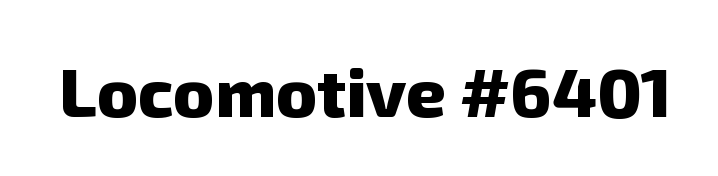
{"serif": "no", "bold": "yes", "weight": "heavy", "width": "normal", "stroke_contrast": "low", "x_height": "medium", "monospaced": "no", "underline": "no", "letter_spacing": "normal", "letter_spacing_em": 0.0, "glyph_px": 69}
